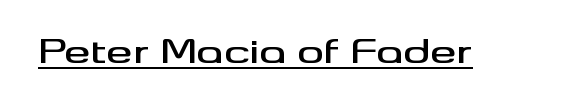
The image shows 33 px wide sans-serif type, upright; set normal letter spacing, underlined; medium stroke contrast and a small x-height.
